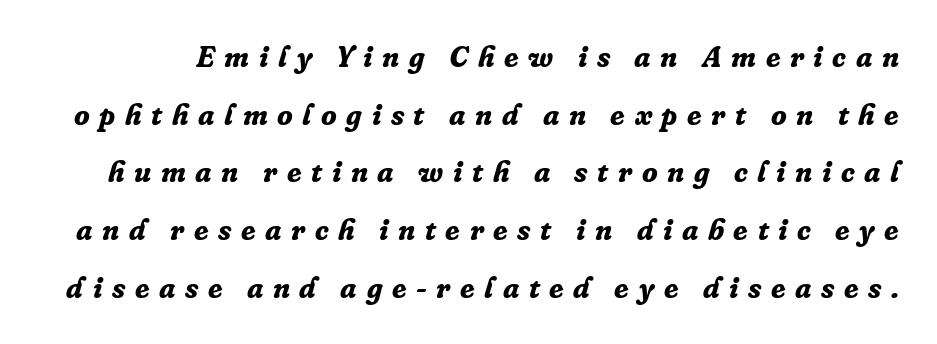
{"serif": "yes", "italic": "yes", "lean": "right", "slant_degrees": 16, "bold": "yes", "weight": "bold", "width": "normal", "stroke_contrast": "low", "x_height": "medium", "monospaced": "no", "underline": "no", "line_spacing": "loose", "line_spacing_ratio": 1.99, "letter_spacing": "wide", "letter_spacing_em": 0.33, "glyph_px": 29}
